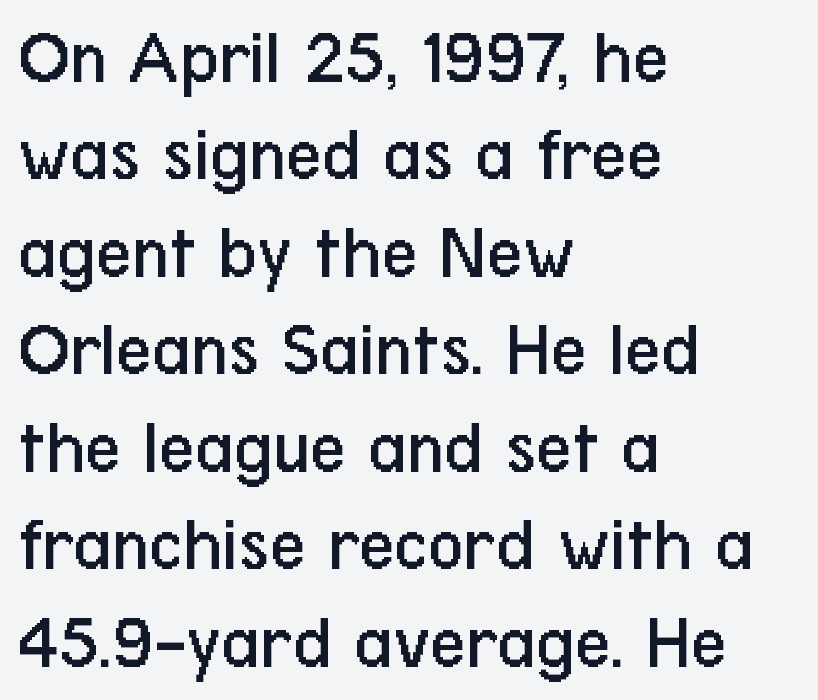
Q: Is the text bold? A: No.
Q: Is the text italic (slanted)? A: No, it is upright.
Q: Is the typeface a serif or a sans-serif typeface? A: Sans-serif.
Q: Is the text underlined? A: No.
Q: How is the paragraph aligned? A: Left-aligned.
Q: Is the spacing between letters normal or unusually wide? A: Normal.
Q: Is the spacing between lines tight, normal or loose? A: Normal.
Q: Width (condensed, normal, or wide)? A: Condensed.
Q: Stroke contrast? A: Low.
Q: x-height? A: Medium.
Q: Monospaced? A: No.
